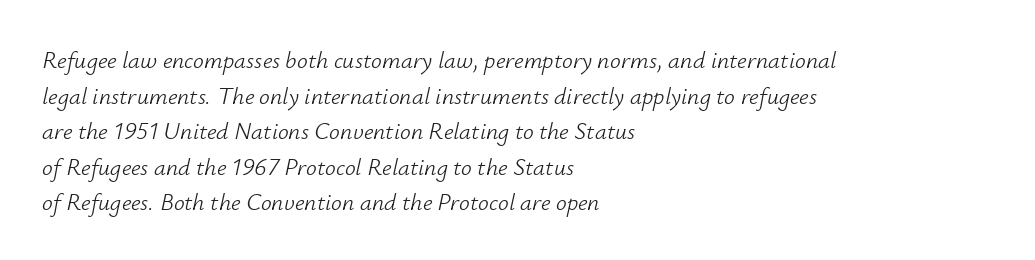
The image shows 24 px text type, italic (leaning right); set left-aligned, normal line spacing (1.48x), normal letter spacing, not underlined.
